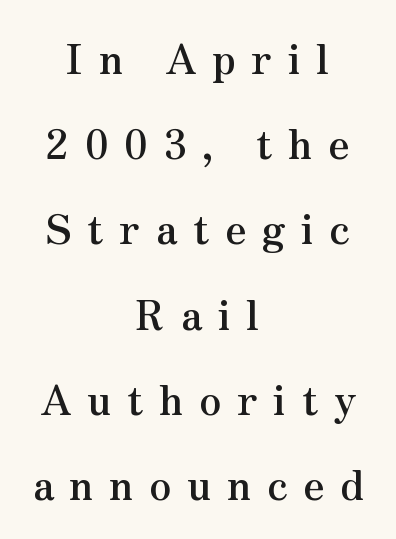
Q: Is the text bold? A: Yes.
Q: Is the text italic (slanted)? A: No, it is upright.
Q: Is the typeface a serif or a sans-serif typeface? A: Serif.
Q: Is the text underlined? A: No.
Q: How is the paragraph aligned? A: Centered.
Q: Is the spacing between letters normal or unusually wide? A: Unusually wide.
Q: Is the spacing between lines tight, normal or loose? A: Loose.
Q: Width (condensed, normal, or wide)? A: Normal.
Q: Stroke contrast? A: Medium.
Q: x-height? A: Small.
Q: Monospaced? A: No.
